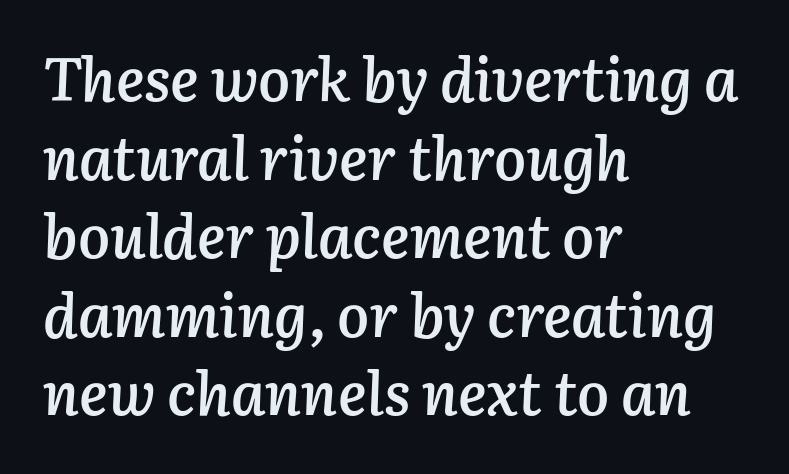
Q: Is the text bold? A: Semi-bold.
Q: Is the text italic (slanted)? A: Yes, it leans right by about 3 degrees.
Q: Is the text underlined? A: No.
Q: How is the paragraph aligned? A: Left-aligned.
Q: Is the spacing between letters normal or unusually wide? A: Normal.
Q: Is the spacing between lines tight, normal or loose? A: Normal.
Q: Width (condensed, normal, or wide)? A: Normal.
Q: Stroke contrast? A: Low.
Q: x-height? A: Medium.
Q: Monospaced? A: No.
